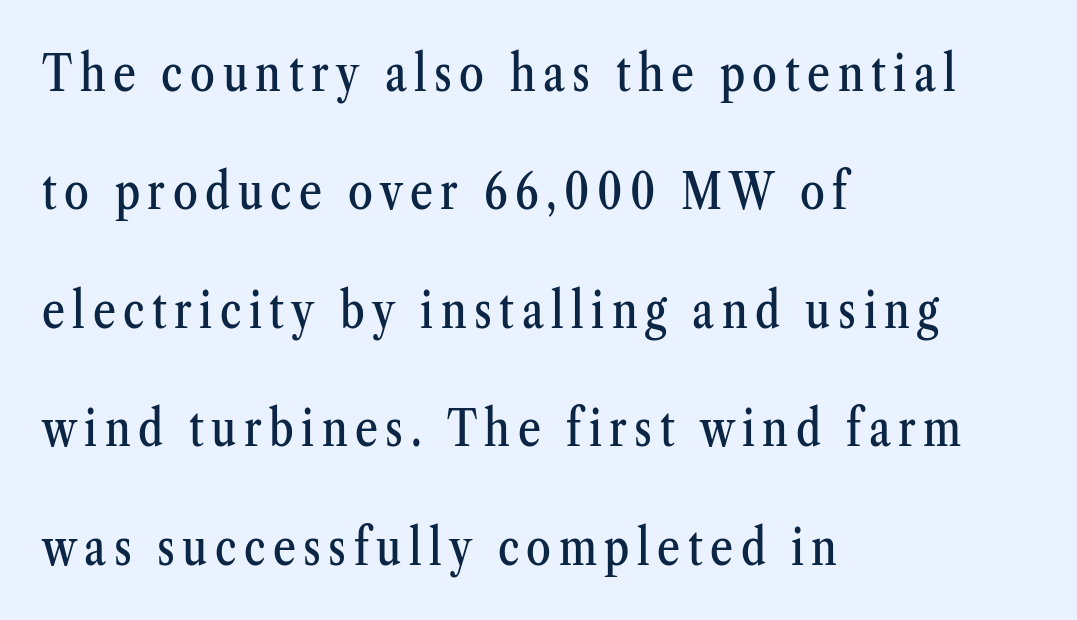
The image shows 50 px condensed serif type, upright; set left-aligned, loose line spacing (2.37x), not underlined; medium stroke contrast and a medium x-height.
